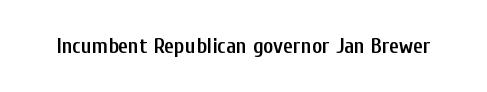
Q: Is the text bold? A: Semi-bold.
Q: Is the text italic (slanted)? A: No, it is upright.
Q: Is the text underlined? A: No.
Q: Is the spacing between letters normal or unusually wide? A: Normal.
